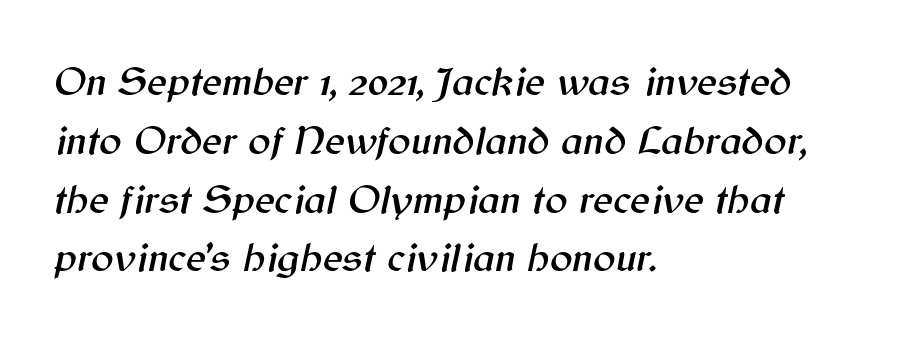
Q: Is the text italic (slanted)? A: Yes, it leans right by about 12 degrees.
Q: Is the text underlined? A: No.
Q: How is the paragraph aligned? A: Left-aligned.
Q: Is the spacing between letters normal or unusually wide? A: Normal.
Q: Is the spacing between lines tight, normal or loose? A: Normal.
Q: Width (condensed, normal, or wide)? A: Normal.
Q: Stroke contrast? A: Medium.
Q: x-height? A: Medium.
Q: Monospaced? A: No.
